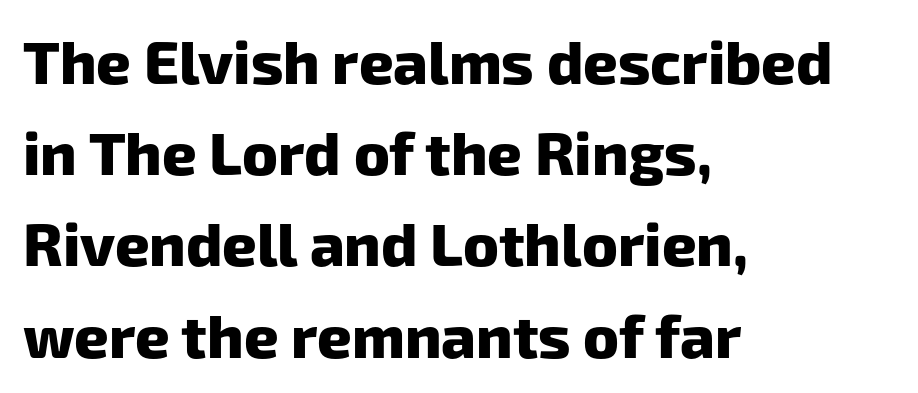
The image shows 60 px heavy sans-serif type; set left-aligned, normal line spacing (1.52x), normal letter spacing, not underlined; low stroke contrast and a medium x-height.
